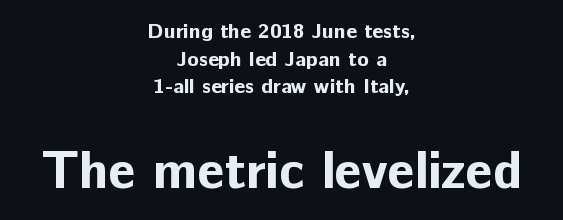
{"serif": "no", "italic": "no", "bold": "yes", "weight": "bold", "width": "normal", "stroke_contrast": "low", "x_height": "medium", "monospaced": "no", "underline": "no", "align": "center", "line_spacing": "normal", "line_spacing_ratio": 1.32, "letter_spacing": "normal", "letter_spacing_em": 0.0, "larger_block": "second", "size_ratio": 2.48, "glyph_px": 52}
